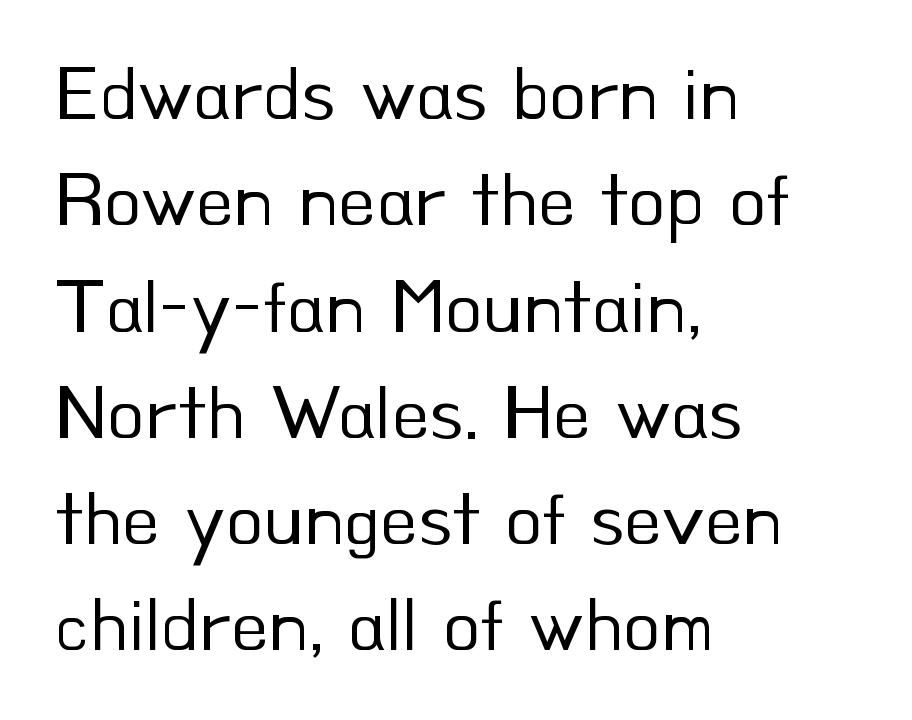
Here the glyphs are tracked normally, forming tight word shapes. Students, observe: this is what conventionally led text looks like. Character widths vary here, with narrow letters taking less room than wide ones. The strip under each line holds only bare page.
